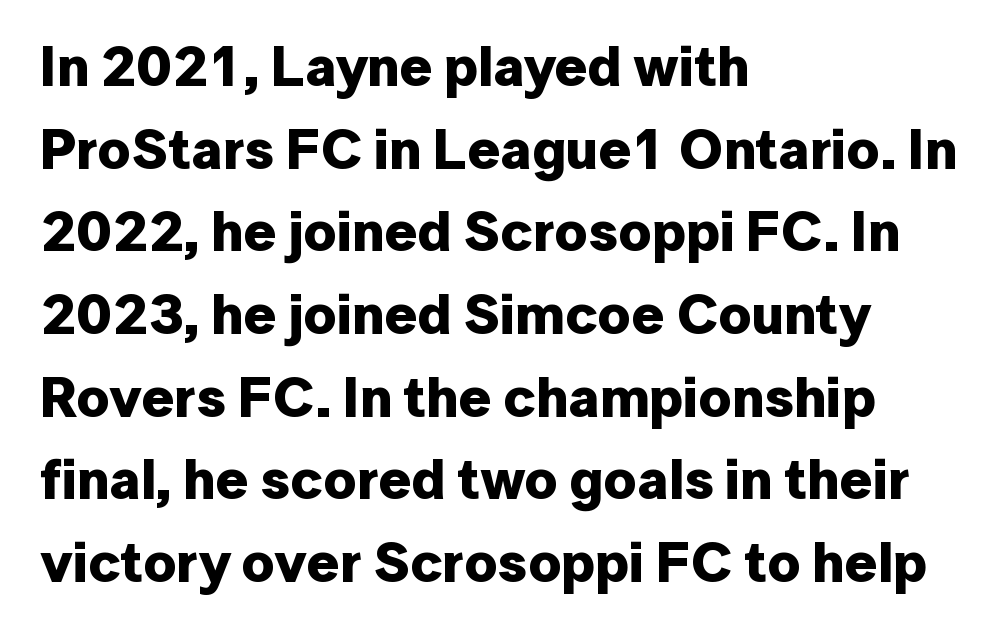
Q: Is the text bold? A: Yes.
Q: Is the text italic (slanted)? A: No, it is upright.
Q: Is the typeface a serif or a sans-serif typeface? A: Sans-serif.
Q: Is the text underlined? A: No.
Q: How is the paragraph aligned? A: Left-aligned.
Q: Is the spacing between letters normal or unusually wide? A: Normal.
Q: Is the spacing between lines tight, normal or loose? A: Normal.
Q: Width (condensed, normal, or wide)? A: Normal.
Q: Stroke contrast? A: Low.
Q: x-height? A: Medium.
Q: Monospaced? A: No.
